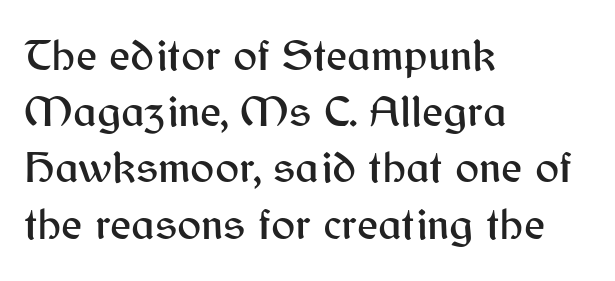
The image shows 45 px sans-serif type, upright; set left-aligned, normal line spacing (1.25x), normal letter spacing, not underlined; medium stroke contrast and a medium x-height.
